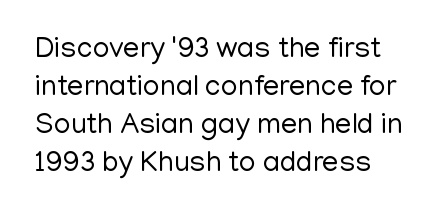
The font sits on the lighter half of the weight spectrum, regular included. The space between consecutive lines is moderate. Proportional: the letters do not fall into vertical columns. Unmarked baselines from the first word to the last.
